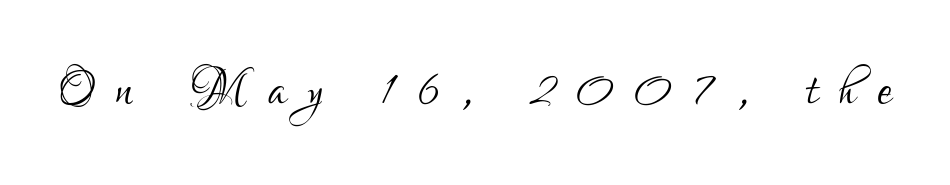
The image shows 66 px light, condensed sans-serif type; set unusually wide letter spacing (+0.34 em), not underlined; low stroke contrast and a small x-height.
